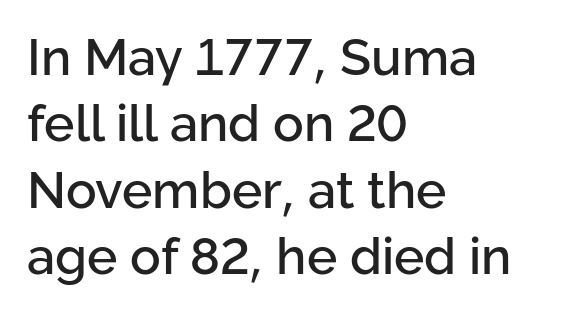
{"serif": "no", "italic": "no", "width": "normal", "stroke_contrast": "low", "x_height": "medium", "monospaced": "no", "underline": "no", "align": "left", "line_spacing": "normal", "line_spacing_ratio": 1.3, "letter_spacing": "normal", "letter_spacing_em": 0.0, "glyph_px": 51}
